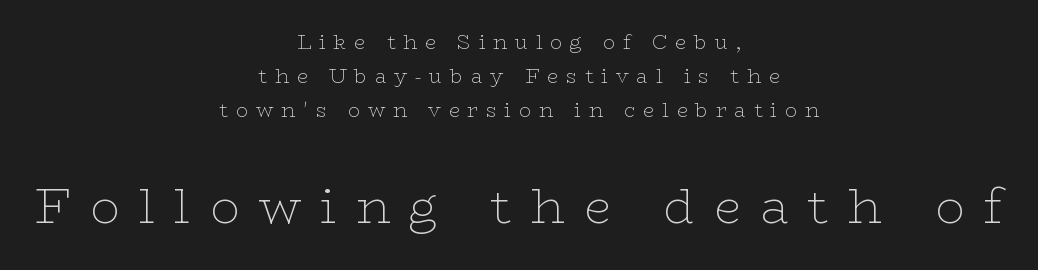
The image shows 49 px thin, wide serif type, upright; set centered, normal line spacing (1.69x), unusually wide letter spacing (+0.39 em), not underlined; the second (bottom) block is 2.45x larger; low stroke contrast and a medium x-height.
